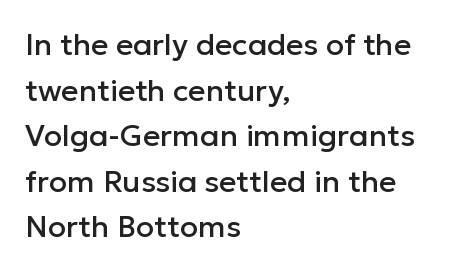
Q: Is the text italic (slanted)? A: No, it is upright.
Q: Is the typeface a serif or a sans-serif typeface? A: Sans-serif.
Q: Is the text underlined? A: No.
Q: How is the paragraph aligned? A: Left-aligned.
Q: Is the spacing between letters normal or unusually wide? A: Normal.
Q: Is the spacing between lines tight, normal or loose? A: Normal.
Q: Width (condensed, normal, or wide)? A: Normal.
Q: Stroke contrast? A: Low.
Q: x-height? A: Medium.
Q: Monospaced? A: No.
